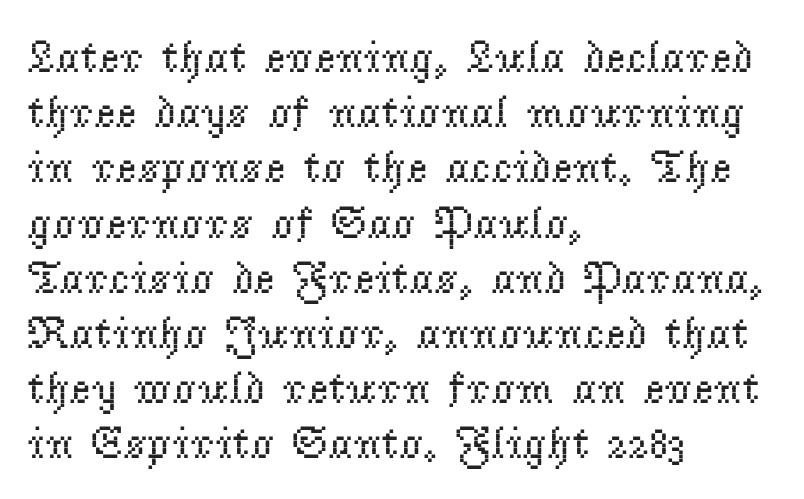
Posture: upright roman. Stem width sits at or under what a default text font uses. The foot of each line stays bare and open. Reading down the block, your eye returns to a fixed left position each line.
